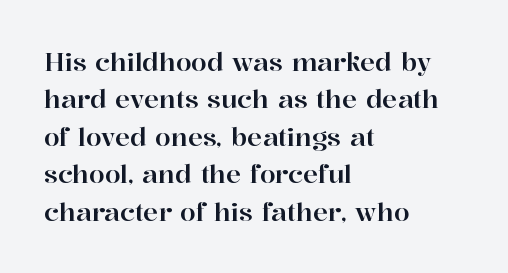
The image shows 25 px text type, upright; set left-aligned, normal line spacing (1.5x), normal letter spacing, not underlined.
